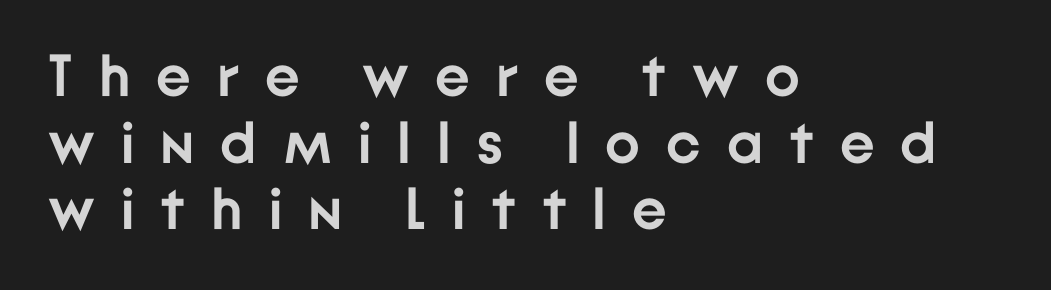
The strokes are fattened all the way to bold. Horizontal bands of white between lines are thin slivers. This sample has the flowing, uneven cadence of proportional lettering. Any mark beneath the type? The region is blank. You can tell it's not italic because the verticals are truly vertical. Honestly, the letter spacing is so wide it's the main thing you notice.
